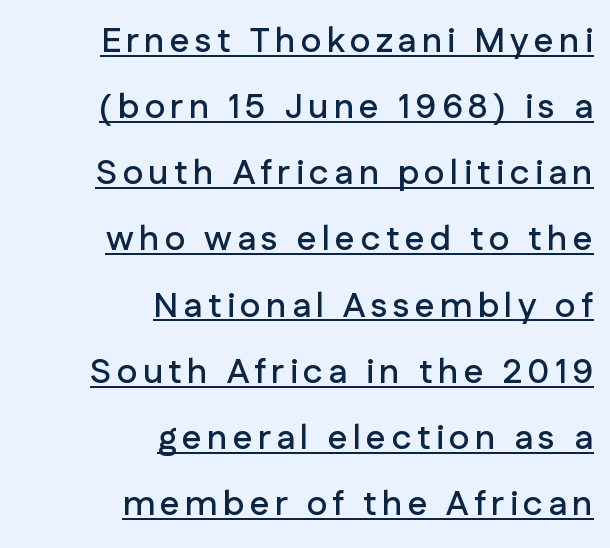
{"serif": "no", "italic": "no", "width": "normal", "stroke_contrast": "low", "x_height": "medium", "monospaced": "no", "underline": "yes", "align": "right", "line_spacing_ratio": 1.89, "glyph_px": 35}
